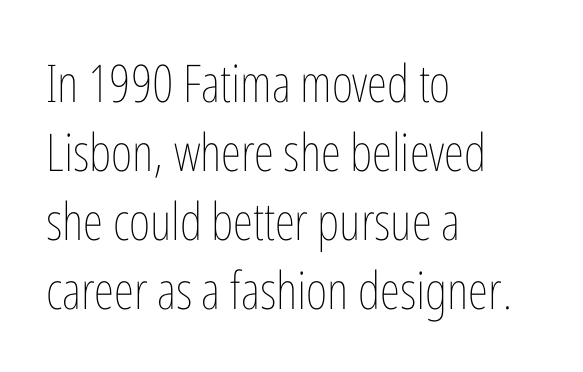
Q: Is the text bold? A: No.
Q: Is the text italic (slanted)? A: No, it is upright.
Q: Is the text underlined? A: No.
Q: How is the paragraph aligned? A: Left-aligned.
Q: Is the spacing between letters normal or unusually wide? A: Normal.
Q: Is the spacing between lines tight, normal or loose? A: Normal.
Q: Width (condensed, normal, or wide)? A: Condensed.
Q: Stroke contrast? A: Low.
Q: x-height? A: Medium.
Q: Monospaced? A: No.
